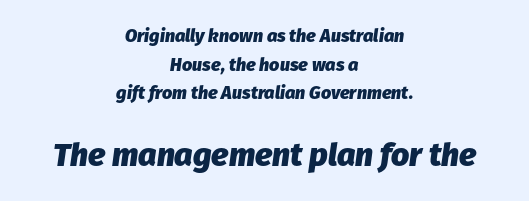
Q: Is the text bold? A: Yes.
Q: Is the text italic (slanted)? A: Yes, it leans right by about 8 degrees.
Q: Is the text underlined? A: No.
Q: How is the paragraph aligned? A: Centered.
Q: Is the spacing between letters normal or unusually wide? A: Normal.
Q: Is the spacing between lines tight, normal or loose? A: Normal.
Q: Which block of text is set in a larger size, the first (top) or the second (bottom)? A: The second (bottom) one.
Q: Width (condensed, normal, or wide)? A: Normal.
Q: Stroke contrast? A: Low.
Q: x-height? A: Medium.
Q: Monospaced? A: No.
